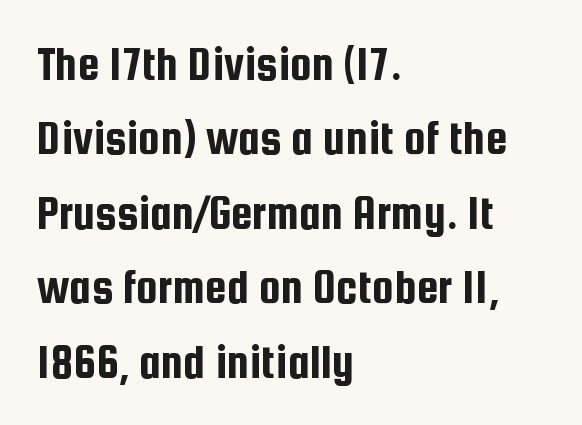
Interline gaps are of average width in this sample. Students, note that the glyphs here touch the page at normal intervals. Vertical strokes here are truly vertical. Line beginnings align vertically; line endings do not. The font family rendered here belongs to the sans-serif group.
